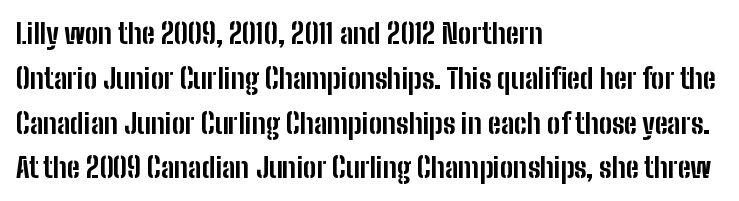
Q: Is the text bold? A: Yes.
Q: Is the text italic (slanted)? A: No, it is upright.
Q: Is the typeface a serif or a sans-serif typeface? A: Sans-serif.
Q: Is the text underlined? A: No.
Q: How is the paragraph aligned? A: Left-aligned.
Q: Is the spacing between letters normal or unusually wide? A: Normal.
Q: Is the spacing between lines tight, normal or loose? A: Normal.
Q: Width (condensed, normal, or wide)? A: Condensed.
Q: Stroke contrast? A: Low.
Q: x-height? A: Medium.
Q: Monospaced? A: No.
